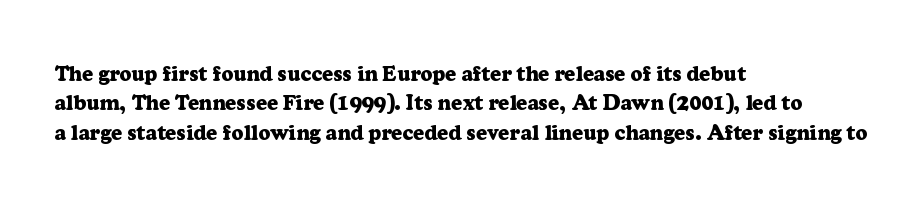
Q: Is the text bold? A: Yes.
Q: Is the text italic (slanted)? A: No, it is upright.
Q: Is the text underlined? A: No.
Q: How is the paragraph aligned? A: Left-aligned.
Q: Is the spacing between letters normal or unusually wide? A: Normal.
Q: Is the spacing between lines tight, normal or loose? A: Normal.
